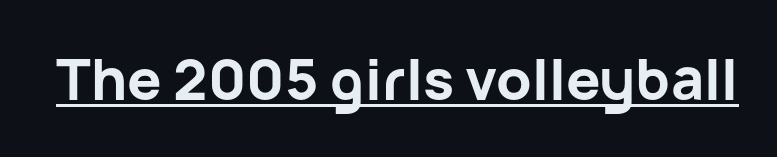
The image shows 57 px bold sans-serif type, upright; set normal letter spacing, underlined; low stroke contrast and a medium x-height.
